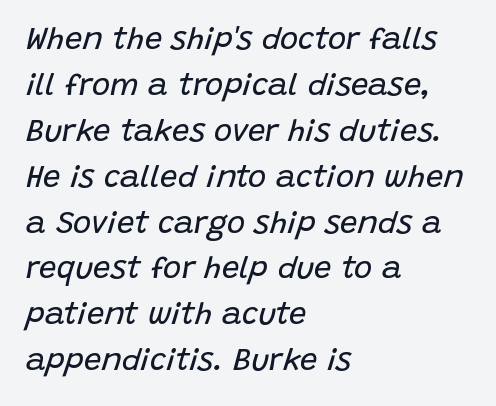
{"italic": "yes", "lean": "right", "slant_degrees": 15, "bold": "no", "weight": "regular", "width": "normal", "stroke_contrast": "low", "x_height": "large", "monospaced": "no", "underline": "no", "align": "left", "line_spacing": "normal", "line_spacing_ratio": 1.48, "letter_spacing": "normal", "letter_spacing_em": 0.0, "glyph_px": 31}
